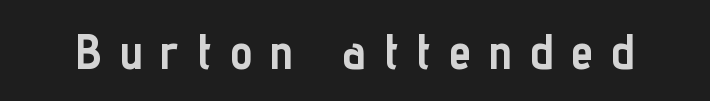
The image shows 50 px semibold, condensed sans-serif type, upright; set unusually wide letter spacing (+0.37 em), not underlined; low stroke contrast and a medium x-height.
